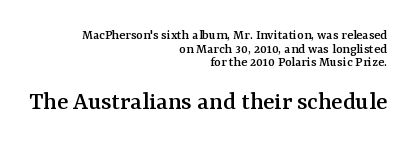
Q: Is the text italic (slanted)? A: No, it is upright.
Q: Is the text underlined? A: No.
Q: How is the paragraph aligned? A: Right-aligned.
Q: Is the spacing between letters normal or unusually wide? A: Normal.
Q: Is the spacing between lines tight, normal or loose? A: Tight.
Q: Which block of text is set in a larger size, the first (top) or the second (bottom)? A: The second (bottom) one.
